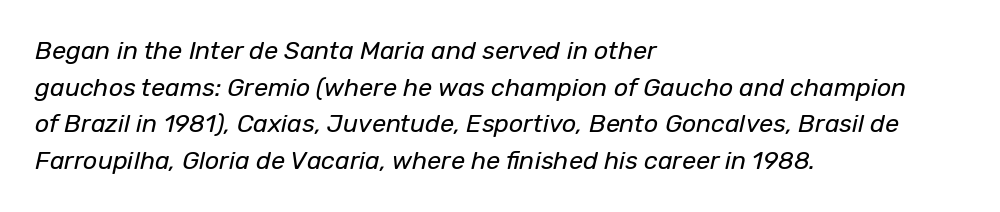
{"italic": "yes", "lean": "right", "slant_degrees": 12, "bold": "no", "underline": "no", "align": "left", "line_spacing": "normal", "line_spacing_ratio": 1.47, "letter_spacing": "normal", "letter_spacing_em": 0.0, "glyph_px": 25}
